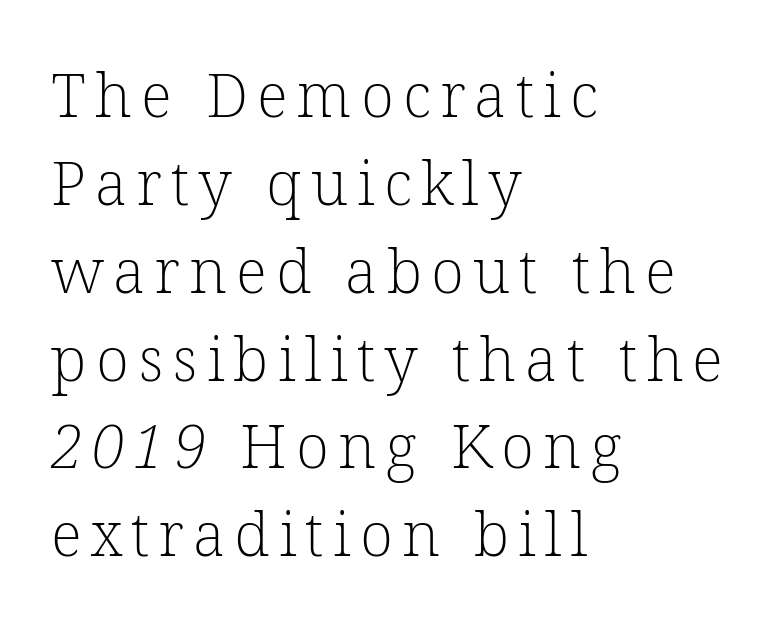
The gap between lines stays unmarked. The paragraph has a hard left edge and a soft right edge. The rendering uses a moderate line-height, typical for paragraphs. You can tell from the footed stems that serif type was used.
